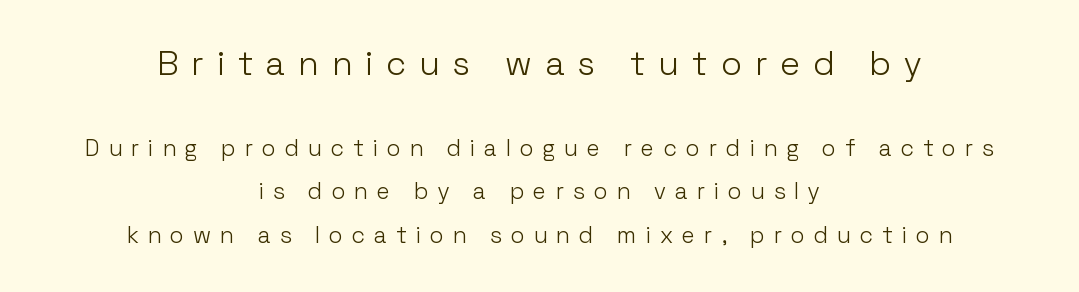
The image shows 34 px light sans-serif type, upright; set centered, loose line spacing (1.9x), unusually wide letter spacing (+0.4 em), not underlined; the first (top) block is 1.48x larger; low stroke contrast and a medium x-height.
